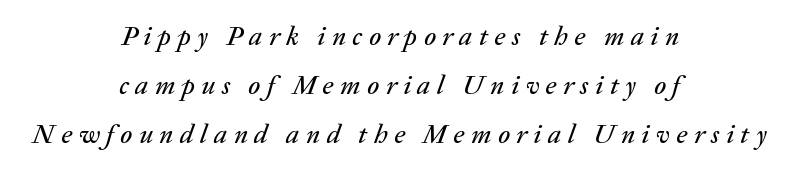
{"italic": "yes", "lean": "right", "slant_degrees": 20, "underline": "no", "align": "center", "line_spacing_ratio": 1.81, "letter_spacing": "wide", "letter_spacing_em": 0.24, "glyph_px": 27}
